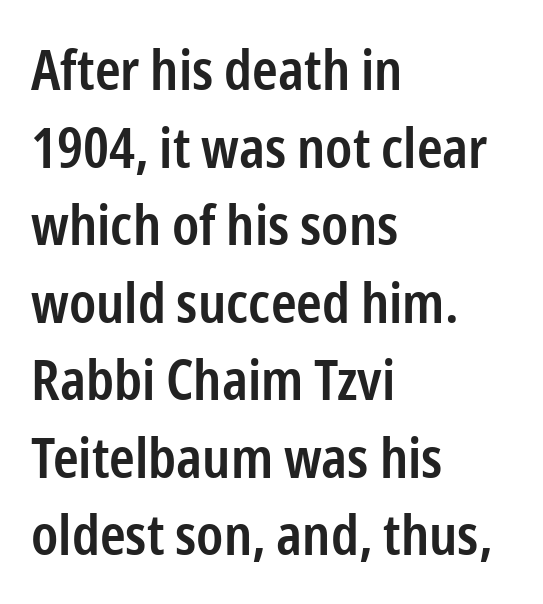
Q: Is the text bold? A: Semi-bold.
Q: Is the text italic (slanted)? A: No, it is upright.
Q: Is the typeface a serif or a sans-serif typeface? A: Sans-serif.
Q: Is the text underlined? A: No.
Q: How is the paragraph aligned? A: Left-aligned.
Q: Is the spacing between letters normal or unusually wide? A: Normal.
Q: Is the spacing between lines tight, normal or loose? A: Normal.
Q: Width (condensed, normal, or wide)? A: Condensed.
Q: Stroke contrast? A: Low.
Q: x-height? A: Medium.
Q: Monospaced? A: No.
